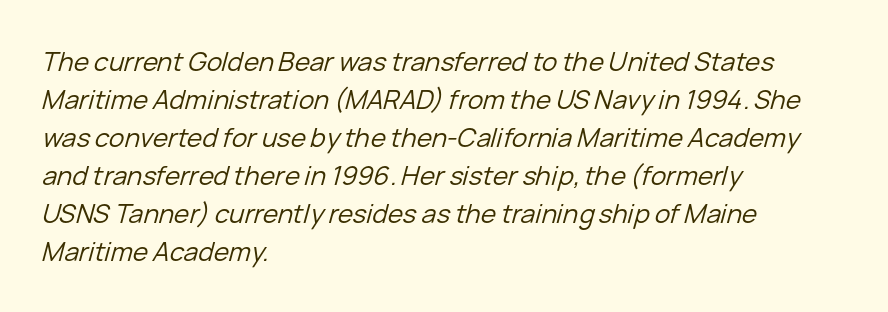
The characters are drawn with everyday or finer stroke widths. The space beneath each line is pristine and unruled. If you measured baseline to baseline, you'd find a middling distance. The letters are slanted; this is an italic face. The type is set solid horizontally, with unmodified tracking.
